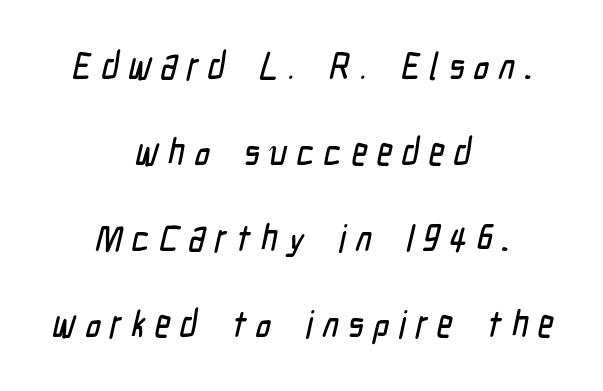
The image shows 38 px condensed sans-serif type; set centered, loose line spacing (2.26x), unusually wide letter spacing (+0.25 em), not underlined; low stroke contrast and a medium x-height.
